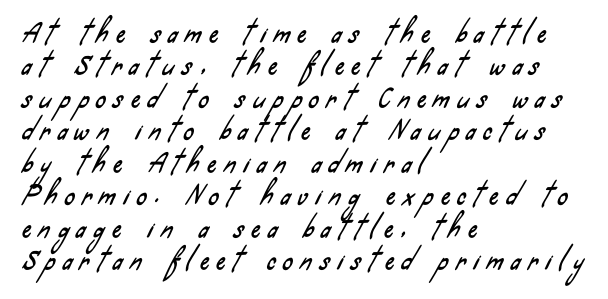
Q: Is the text underlined? A: No.
Q: How is the paragraph aligned? A: Left-aligned.
Q: Is the spacing between letters normal or unusually wide? A: Unusually wide.
Q: Is the spacing between lines tight, normal or loose? A: Normal.
